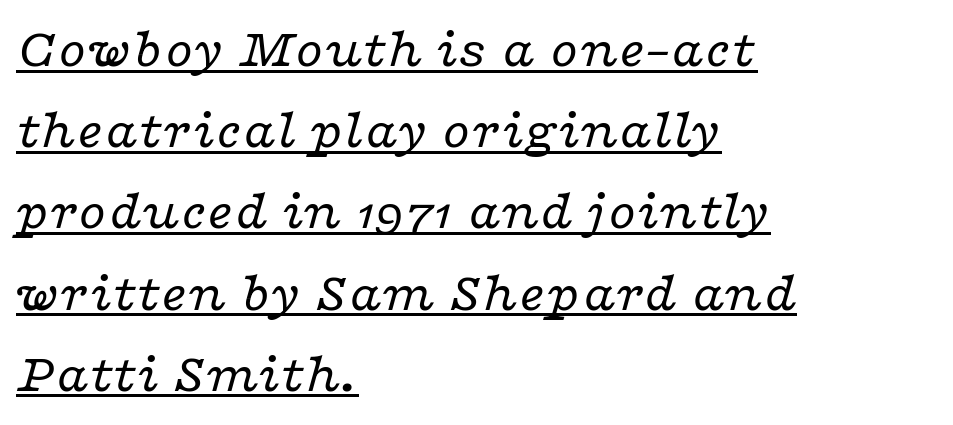
{"serif": "yes", "italic": "yes", "lean": "right", "slant_degrees": 16, "bold": "no", "weight": "regular", "width": "wide", "stroke_contrast": "low", "x_height": "medium", "monospaced": "no", "underline": "yes", "align": "left", "line_spacing": "normal", "line_spacing_ratio": 1.45, "letter_spacing": "normal", "letter_spacing_em": 0.0, "glyph_px": 56}
